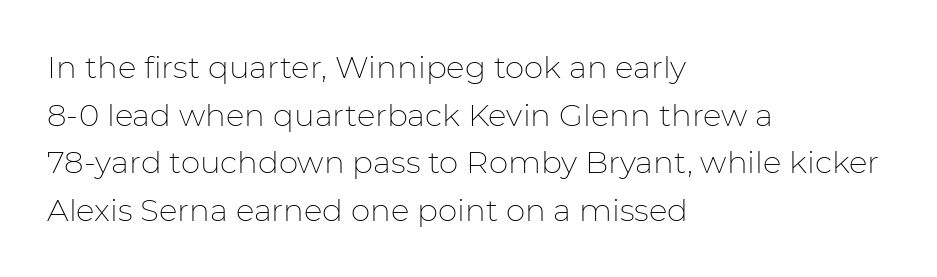
Q: Is the text bold? A: No.
Q: Is the text italic (slanted)? A: No, it is upright.
Q: Is the typeface a serif or a sans-serif typeface? A: Sans-serif.
Q: Is the text underlined? A: No.
Q: How is the paragraph aligned? A: Left-aligned.
Q: Is the spacing between letters normal or unusually wide? A: Normal.
Q: Is the spacing between lines tight, normal or loose? A: Normal.
Q: Width (condensed, normal, or wide)? A: Normal.
Q: Stroke contrast? A: Low.
Q: x-height? A: Medium.
Q: Monospaced? A: No.
